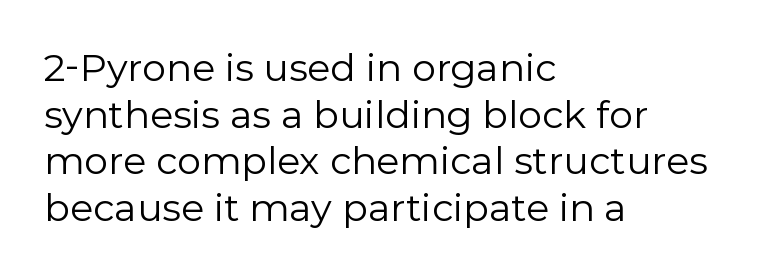
The image shows 38 px regular-weight sans-serif type, upright; set left-aligned, line spacing 1.23x, normal letter spacing, not underlined; low stroke contrast and a medium x-height.
